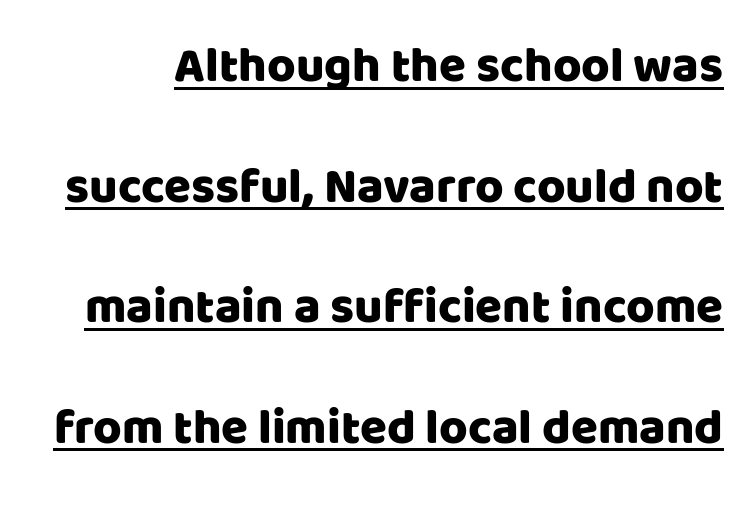
{"serif": "no", "italic": "no", "width": "normal", "stroke_contrast": "low", "x_height": "large", "monospaced": "no", "underline": "yes", "line_spacing": "loose", "line_spacing_ratio": 2.46, "letter_spacing": "normal", "letter_spacing_em": 0.0, "glyph_px": 49}
